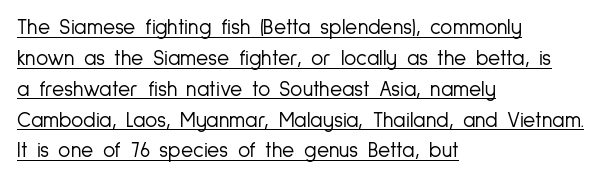
{"italic": "no", "bold": "no", "underline": "yes", "align": "left", "line_spacing": "normal", "line_spacing_ratio": 1.47, "letter_spacing": "normal", "letter_spacing_em": 0.0, "glyph_px": 21}
